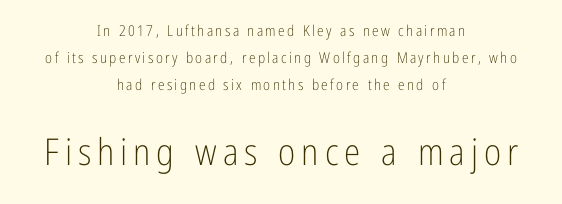
Q: Is the text bold? A: No.
Q: Is the text italic (slanted)? A: No, it is upright.
Q: Is the typeface a serif or a sans-serif typeface? A: Sans-serif.
Q: Is the text underlined? A: No.
Q: How is the paragraph aligned? A: Centered.
Q: Which block of text is set in a larger size, the first (top) or the second (bottom)? A: The second (bottom) one.
Q: Width (condensed, normal, or wide)? A: Condensed.
Q: Stroke contrast? A: Low.
Q: x-height? A: Medium.
Q: Monospaced? A: No.
